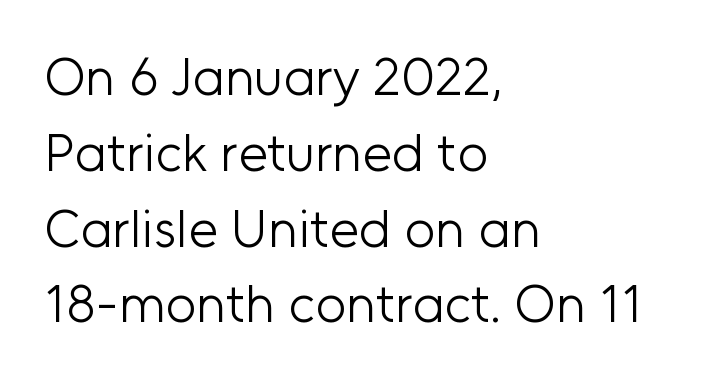
Q: Is the text bold? A: No.
Q: Is the text italic (slanted)? A: No, it is upright.
Q: Is the typeface a serif or a sans-serif typeface? A: Sans-serif.
Q: Is the text underlined? A: No.
Q: How is the paragraph aligned? A: Left-aligned.
Q: Is the spacing between letters normal or unusually wide? A: Normal.
Q: Is the spacing between lines tight, normal or loose? A: Normal.
Q: Width (condensed, normal, or wide)? A: Normal.
Q: Stroke contrast? A: Low.
Q: x-height? A: Medium.
Q: Monospaced? A: No.
